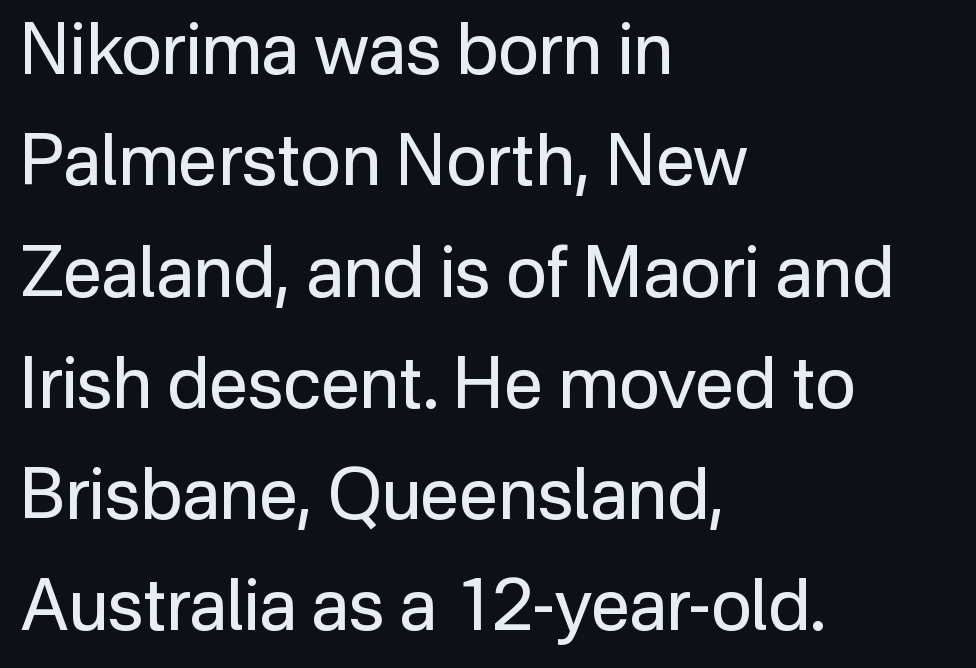
The image shows 70 px regular-weight sans-serif type, upright; set left-aligned, normal line spacing (1.59x), normal letter spacing, not underlined; low stroke contrast and a medium x-height.
